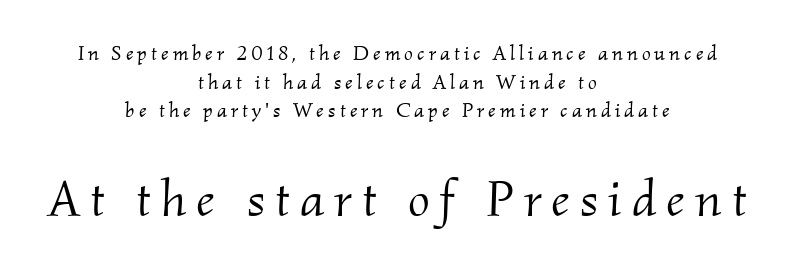
Q: Is the text bold? A: No.
Q: Is the text italic (slanted)? A: Yes, it leans right by about 2 degrees.
Q: Is the typeface a serif or a sans-serif typeface? A: Serif.
Q: Is the text underlined? A: No.
Q: How is the paragraph aligned? A: Centered.
Q: Is the spacing between lines tight, normal or loose? A: Normal.
Q: Which block of text is set in a larger size, the first (top) or the second (bottom)? A: The second (bottom) one.
Q: Width (condensed, normal, or wide)? A: Normal.
Q: Stroke contrast? A: Medium.
Q: x-height? A: Small.
Q: Monospaced? A: No.
